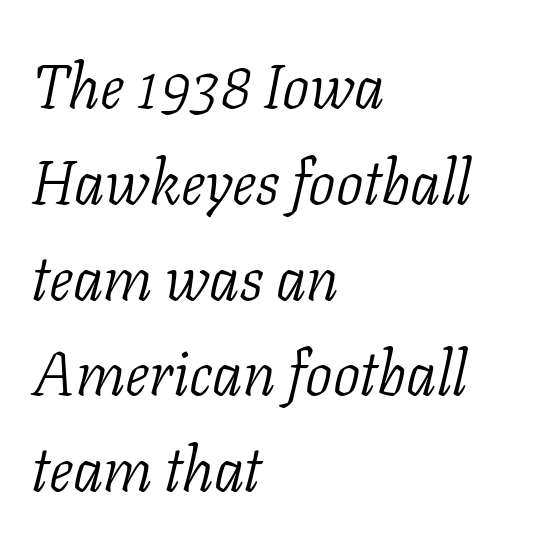
The face looks like a standard text weight, possibly lighter. All the whitespace from short lines collects on the right. In terms of leading, this rendering sits right in the middle. Letterform terminals end in serifs throughout the passage. The horizontal fit of the characters is conventional and even. Check the space under the baseline: it is left empty.
